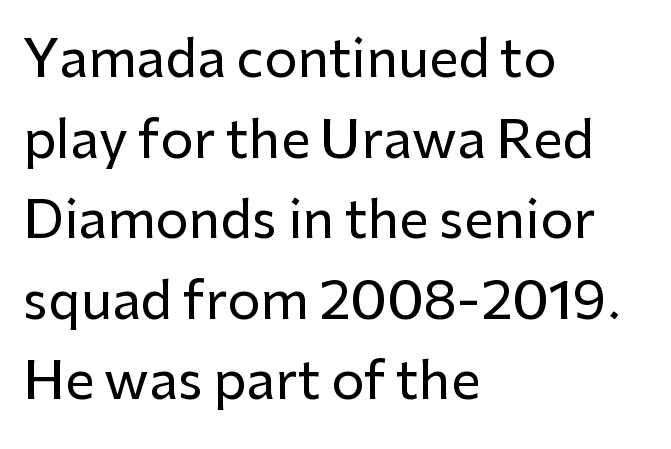
The text was rendered using a sans face with plain stroke endings. Is there much room between lines? A standard amount, neither cramped nor airy. The passage shown is typed in a proportional face where columns would drift. A typesetter would call this zero additional tracking. Descenders are the only things crossing below the line.
